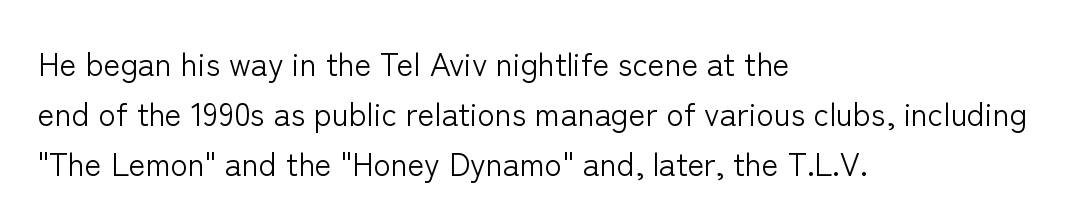
Look at the tracking — it's just the regular setting, nothing added. The string is rendered with underlining switched off. These glyphs show unthickened strokes, regular width or finer. This rendering employs a face without finishing strokes, i.e., a sans-serif. If you drew a ruler down the left edge, every line would touch it. Each letter keeps its own natural width here, so spacing adapts to shape.
